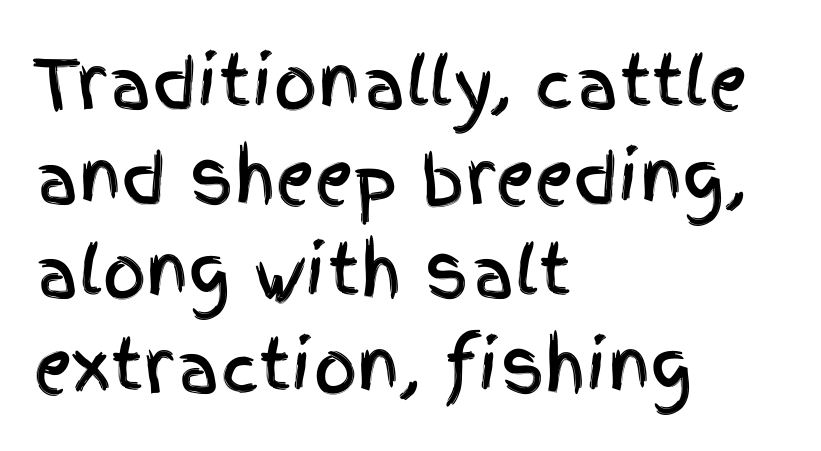
Q: Is the text italic (slanted)? A: No, it is upright.
Q: Is the typeface a serif or a sans-serif typeface? A: Sans-serif.
Q: Is the text underlined? A: No.
Q: How is the paragraph aligned? A: Left-aligned.
Q: Is the spacing between letters normal or unusually wide? A: Normal.
Q: Is the spacing between lines tight, normal or loose? A: Normal.
Q: Width (condensed, normal, or wide)? A: Condensed.
Q: x-height? A: Large.
Q: Monospaced? A: No.
